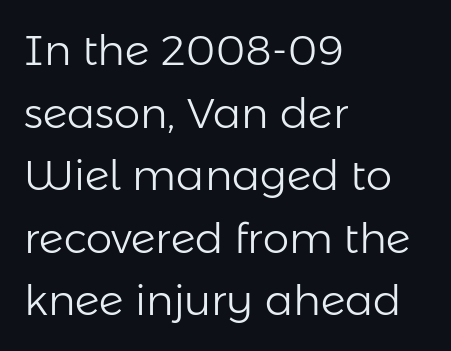
Nothing heavy about these letters — not bold at all. Tracking value appears to be zero — textbook default spacing. Whoever set this chose a conventional vertical rhythm. I'd call this a sans setting — the letters go barefoot. Lines of text with bare space underneath. The letters stand straight up with perfectly vertical stems.
